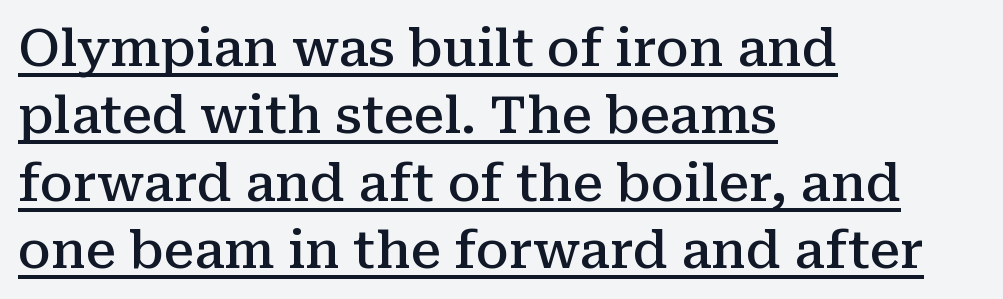
The image shows 51 px semibold serif type, upright; set left-aligned, normal line spacing (1.32x), normal letter spacing, underlined; medium stroke contrast and a medium x-height.
